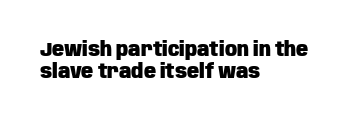
Q: Is the text bold? A: Yes.
Q: Is the text italic (slanted)? A: No, it is upright.
Q: Is the text underlined? A: No.
Q: How is the paragraph aligned? A: Left-aligned.
Q: Is the spacing between letters normal or unusually wide? A: Normal.
Q: Is the spacing between lines tight, normal or loose? A: Tight.
